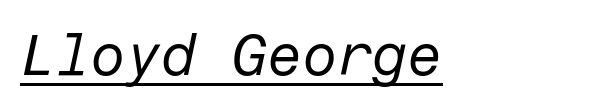
The weight tops out at a normal text grade. Emphasis is given by a line drawn under the lettering. Does extra space separate the letters? No, they use regular spacing. The face used here has a pronounced slope to its letters.
